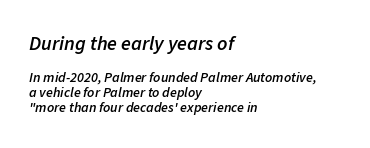
{"italic": "yes", "lean": "right", "slant_degrees": 11, "bold": "semi", "underline": "no", "align": "left", "line_spacing": "tight", "line_spacing_ratio": 1.09, "letter_spacing": "normal", "letter_spacing_em": 0.0, "larger_block": "first", "size_ratio": 1.43, "glyph_px": 20}
